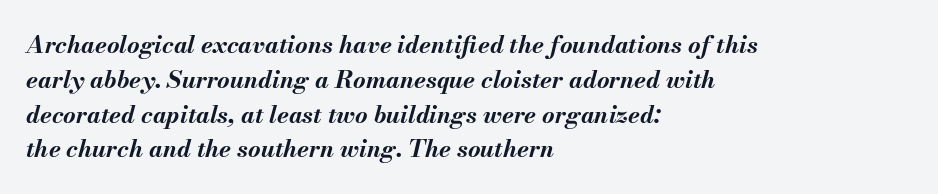
Q: Is the text bold? A: Yes.
Q: Is the text italic (slanted)? A: Yes, it leans right by about 13 degrees.
Q: Is the text underlined? A: No.
Q: How is the paragraph aligned? A: Left-aligned.
Q: Is the spacing between letters normal or unusually wide? A: Normal.
Q: Is the spacing between lines tight, normal or loose? A: Normal.
